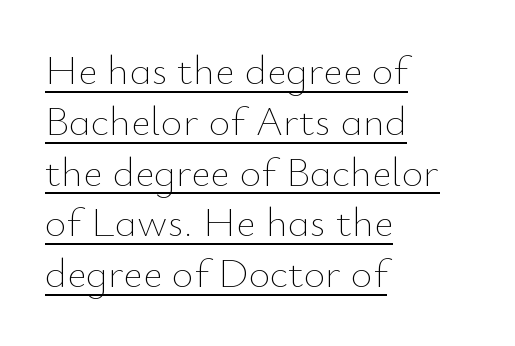
Q: Is the text bold? A: No.
Q: Is the text italic (slanted)? A: No, it is upright.
Q: Is the text underlined? A: Yes.
Q: How is the paragraph aligned? A: Left-aligned.
Q: Is the spacing between letters normal or unusually wide? A: Normal.
Q: Width (condensed, normal, or wide)? A: Normal.
Q: Stroke contrast? A: Low.
Q: x-height? A: Small.
Q: Monospaced? A: No.
